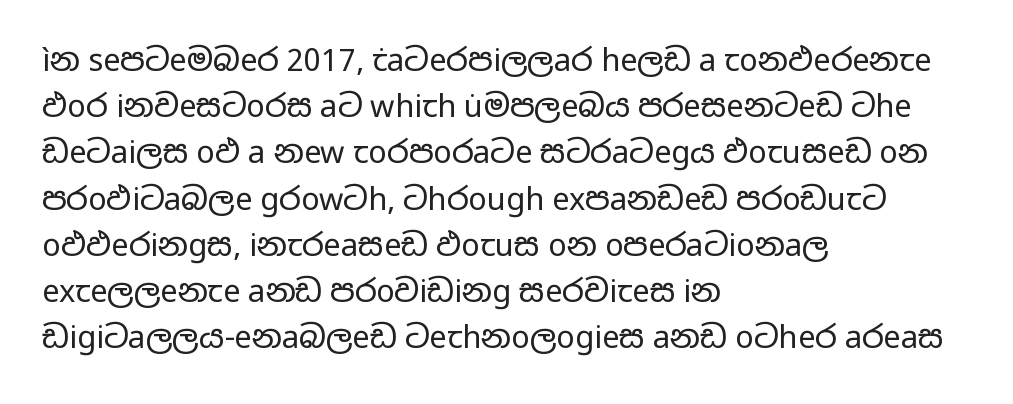
The image shows 31 px regular-weight, wide sans-serif type, upright; set left-aligned, normal line spacing (1.49x), normal letter spacing, not underlined; low stroke contrast and a medium x-height.
